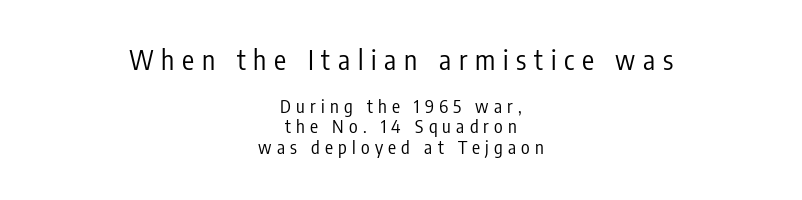
This rendering widens character spacing well past its baseline value. Between these two stacked blocks, the higher one wins on size. Is the type heavy? It reads as light-to-regular instead. Regarding leading, the lines here are crowded together. Posture: straight, roman, zero tilt. This rendering features lettering with no underline.
